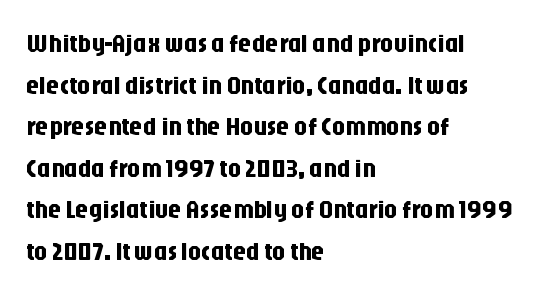
The glyphs are unaccompanied by any horizontal stroke below them. Nope, not italic — everything's standing straight. This sample keeps an unexceptional amount of space between lines. The lines are quadded left. Characters follow at the spacing the type designer built in.
